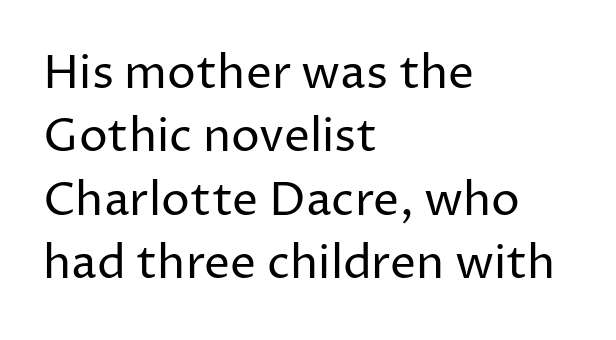
The image shows 46 px regular-weight sans-serif type, upright; set left-aligned, normal line spacing (1.38x), normal letter spacing, not underlined; low stroke contrast and a medium x-height.
